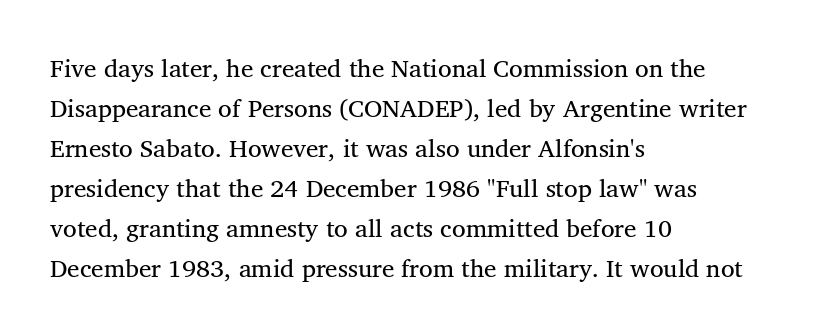
Baseline-to-baseline distance is the conventional proportion of letter height. One-word summary of the alignment: left. Look at the tracking — it's just the regular setting, nothing added. The space beneath each line is pristine and unruled. The passage shown is not bold in any degree.
